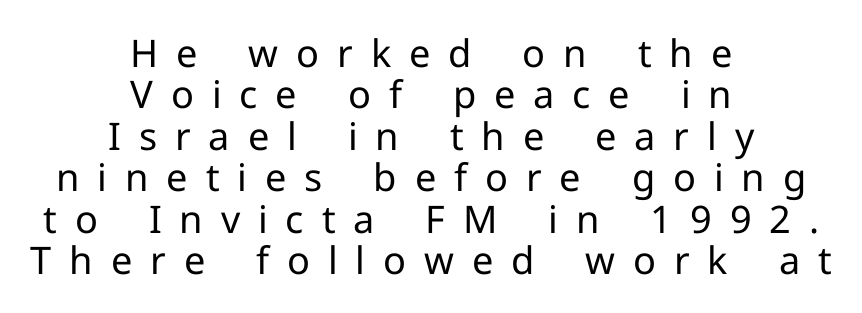
{"serif": "no", "italic": "no", "bold": "no", "weight": "regular", "width": "normal", "stroke_contrast": "low", "x_height": "medium", "monospaced": "no", "underline": "no", "align": "center", "line_spacing": "tight", "line_spacing_ratio": 1.09, "letter_spacing": "wide", "letter_spacing_em": 0.47, "glyph_px": 38}
